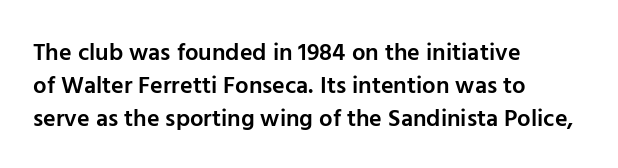
The image shows 24 px text type, upright; set left-aligned, normal line spacing (1.37x), normal letter spacing, not underlined.
